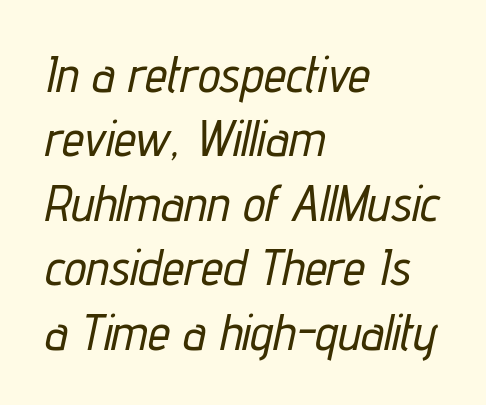
Q: Is the text italic (slanted)? A: Yes, it leans right by about 12 degrees.
Q: Is the text underlined? A: No.
Q: How is the paragraph aligned? A: Left-aligned.
Q: Is the spacing between letters normal or unusually wide? A: Normal.
Q: Is the spacing between lines tight, normal or loose? A: Normal.
Q: Width (condensed, normal, or wide)? A: Condensed.
Q: Stroke contrast? A: Low.
Q: x-height? A: Medium.
Q: Monospaced? A: No.
